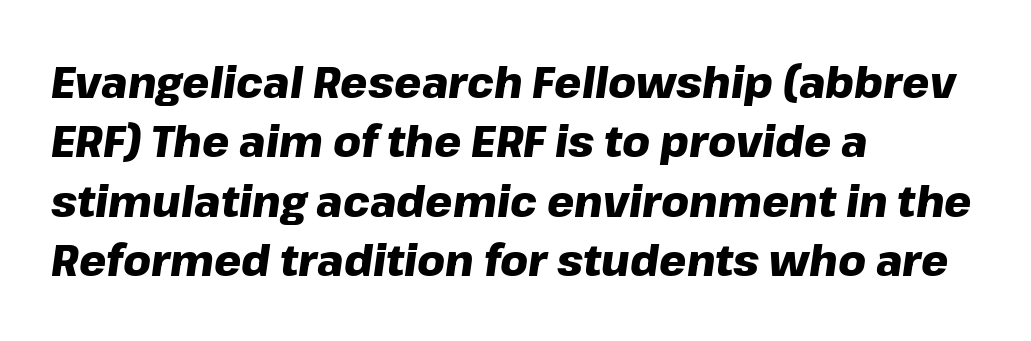
Q: Is the text bold? A: Yes.
Q: Is the text italic (slanted)? A: Yes, it leans right by about 8 degrees.
Q: Is the text underlined? A: No.
Q: How is the paragraph aligned? A: Left-aligned.
Q: Is the spacing between letters normal or unusually wide? A: Normal.
Q: Is the spacing between lines tight, normal or loose? A: Normal.
Q: Width (condensed, normal, or wide)? A: Normal.
Q: Stroke contrast? A: Low.
Q: x-height? A: Medium.
Q: Monospaced? A: No.
